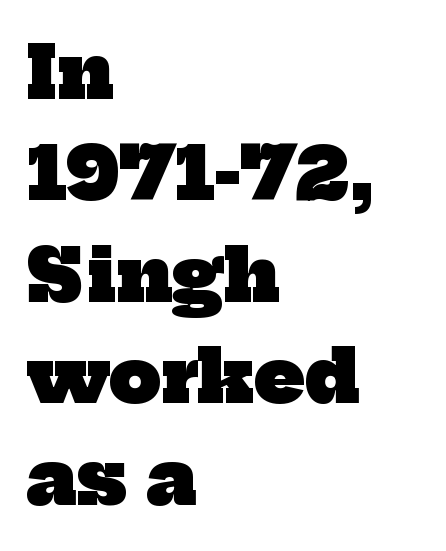
Q: Is the text bold? A: Yes.
Q: Is the typeface a serif or a sans-serif typeface? A: Serif.
Q: Is the text underlined? A: No.
Q: How is the paragraph aligned? A: Left-aligned.
Q: Is the spacing between letters normal or unusually wide? A: Normal.
Q: Is the spacing between lines tight, normal or loose? A: Normal.
Q: Width (condensed, normal, or wide)? A: Normal.
Q: Stroke contrast? A: Low.
Q: x-height? A: Medium.
Q: Monospaced? A: No.
